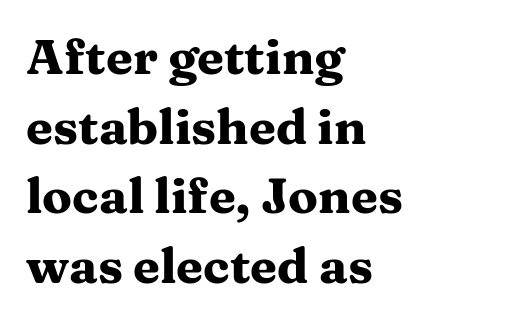
Q: Is the text bold? A: Yes.
Q: Is the text italic (slanted)? A: No, it is upright.
Q: Is the typeface a serif or a sans-serif typeface? A: Serif.
Q: Is the text underlined? A: No.
Q: How is the paragraph aligned? A: Left-aligned.
Q: Is the spacing between letters normal or unusually wide? A: Normal.
Q: Is the spacing between lines tight, normal or loose? A: Normal.
Q: Width (condensed, normal, or wide)? A: Wide.
Q: Stroke contrast? A: Medium.
Q: x-height? A: Medium.
Q: Monospaced? A: No.
